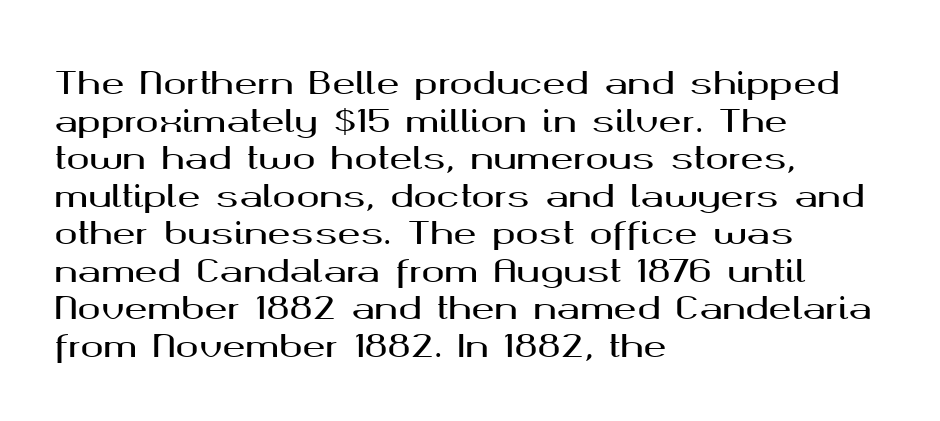
The image shows 31 px wide sans-serif type, upright; set left-aligned, line spacing 1.21x, normal letter spacing, not underlined; medium stroke contrast and a medium x-height.
